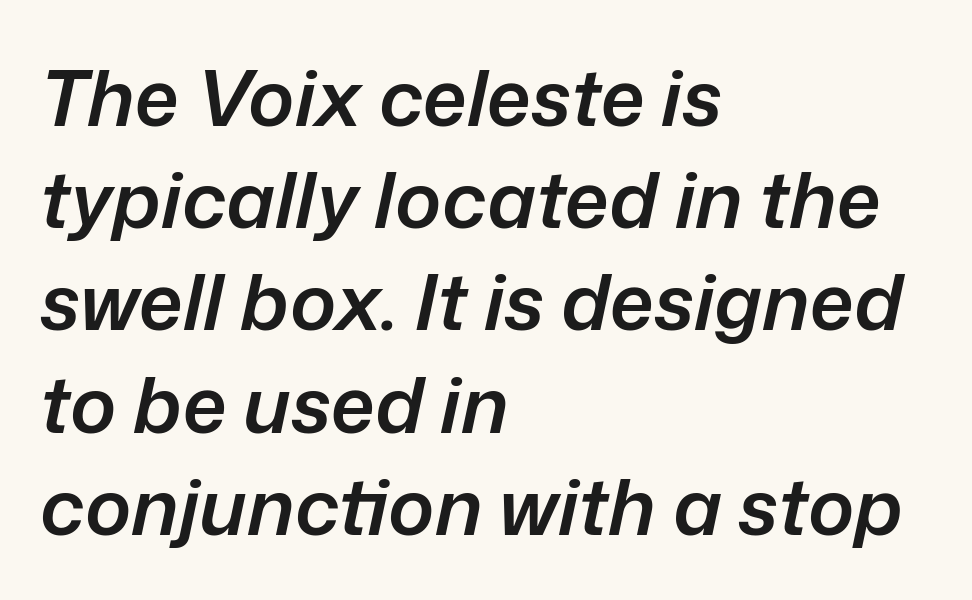
{"italic": "yes", "lean": "right", "slant_degrees": 12, "bold": "semi", "weight": "semibold", "width": "normal", "stroke_contrast": "low", "x_height": "medium", "monospaced": "no", "underline": "no", "align": "left", "line_spacing": "normal", "line_spacing_ratio": 1.31, "letter_spacing": "normal", "letter_spacing_em": 0.0, "glyph_px": 78}
